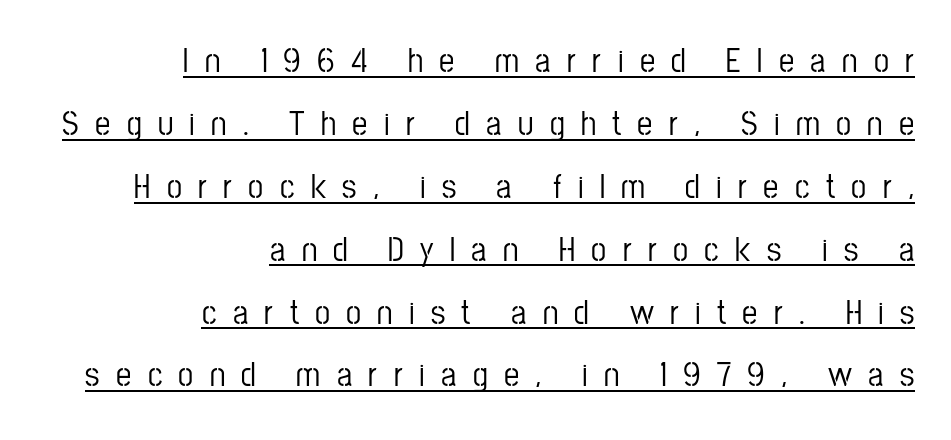
{"serif": "no", "italic": "no", "width": "condensed", "stroke_contrast": "low", "x_height": "medium", "monospaced": "no", "underline": "yes", "align": "right", "line_spacing_ratio": 1.85, "letter_spacing": "wide", "letter_spacing_em": 0.48, "glyph_px": 34}
